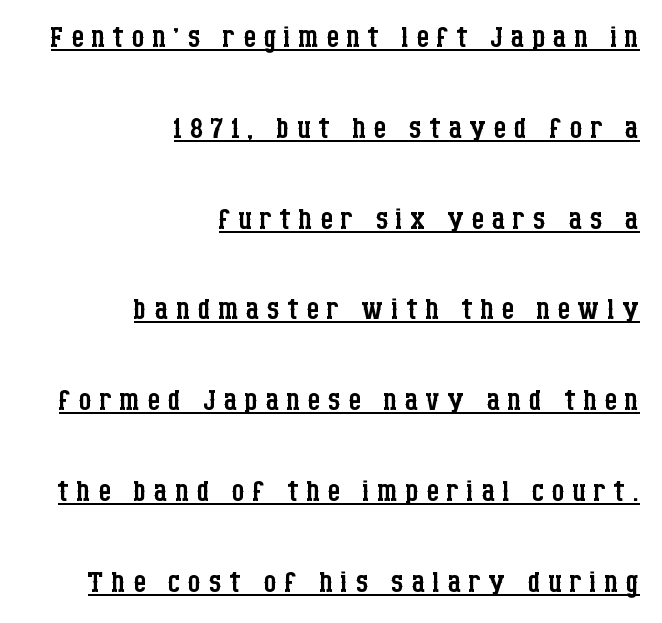
The image shows 40 px regular-weight, condensed serif type, upright; set right-aligned, loose line spacing (2.27x), underlined; low stroke contrast and a large x-height.
